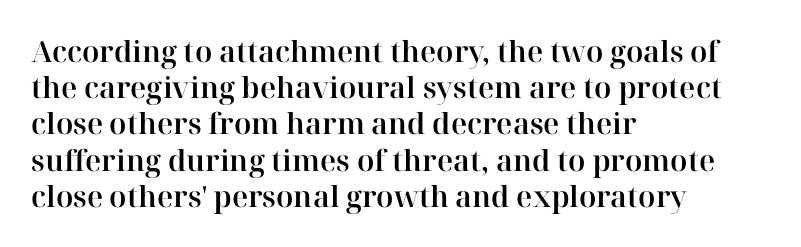
The rendering shows small feet on the letterforms — a serif design. The leading is moderate, giving the passage an even texture. The rendering keeps characters at their native spacing. Ordinary non-slanted type is in use. The paragraph shown leans on its left margin.
